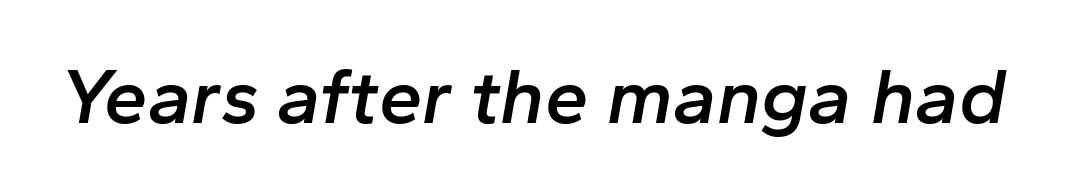
The image shows 78 px semibold type, italic (leaning right); set normal letter spacing, not underlined; low stroke contrast and a medium x-height.
